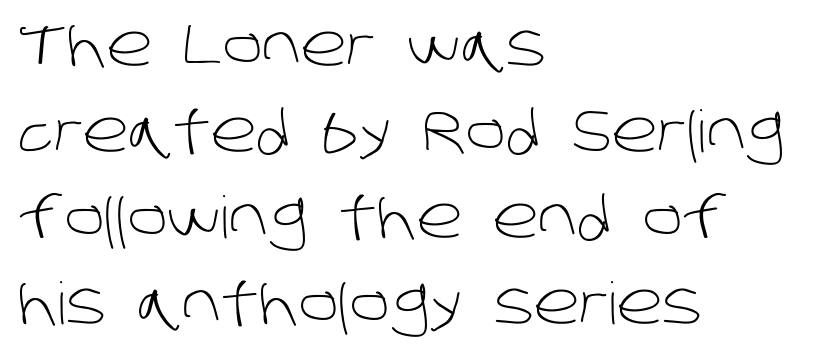
{"serif": "no", "bold": "no", "weight": "light", "width": "normal", "stroke_contrast": "low", "x_height": "large", "monospaced": "no", "underline": "no", "align": "left", "line_spacing": "normal", "line_spacing_ratio": 1.48, "letter_spacing": "normal", "letter_spacing_em": 0.0, "glyph_px": 58}
